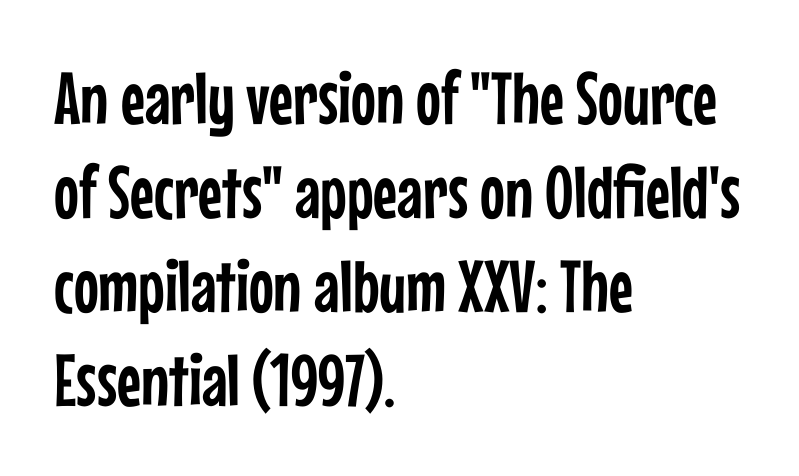
Leftover space on each line is placed entirely after the last word. Is this a sans? Yes — the strokes have no serifs. Honestly, the letter spacing is just normal — you wouldn't notice it. Beneath every word, the page is bare. Vertical spacing — default. Unlike italic type, these characters show no tilt at all.
